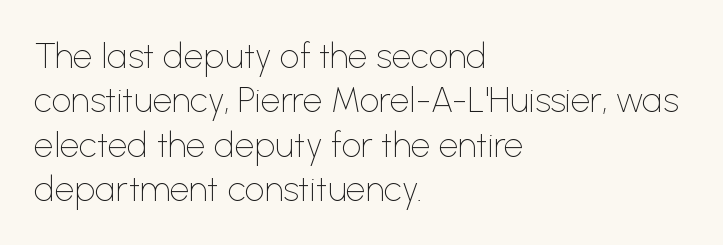
{"serif": "no", "italic": "no", "bold": "no", "weight": "thin", "width": "normal", "stroke_contrast": "low", "x_height": "medium", "monospaced": "no", "underline": "no", "align": "left", "line_spacing": "normal", "line_spacing_ratio": 1.27, "letter_spacing": "normal", "letter_spacing_em": 0.0, "glyph_px": 35}
